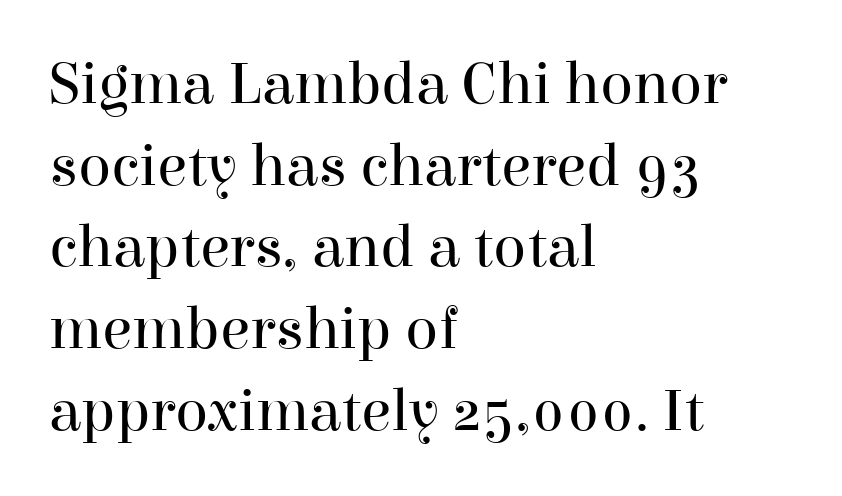
Q: Is the text bold? A: No.
Q: Is the text italic (slanted)? A: No, it is upright.
Q: Is the typeface a serif or a sans-serif typeface? A: Serif.
Q: Is the text underlined? A: No.
Q: How is the paragraph aligned? A: Left-aligned.
Q: Is the spacing between letters normal or unusually wide? A: Normal.
Q: Is the spacing between lines tight, normal or loose? A: Normal.
Q: Width (condensed, normal, or wide)? A: Normal.
Q: Stroke contrast? A: High.
Q: x-height? A: Medium.
Q: Monospaced? A: No.
